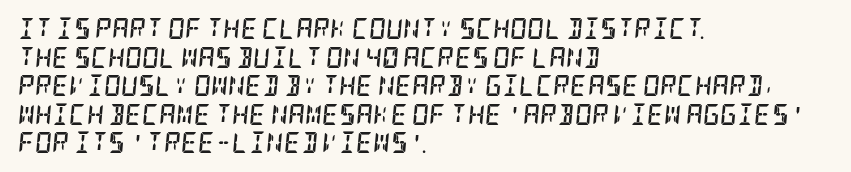
{"italic": "yes", "lean": "right", "slant_degrees": 5, "bold": "yes", "underline": "no", "align": "left", "line_spacing": "normal", "line_spacing_ratio": 1.36, "letter_spacing": "normal", "letter_spacing_em": 0.0, "glyph_px": 21}
